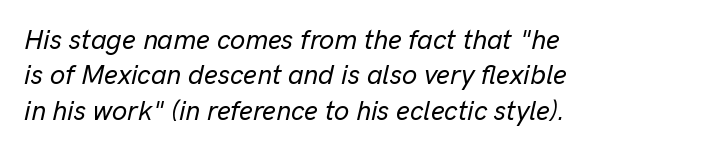
Each row of text sits above clean, open space. The rendering applies a slant to the glyphs. Is the letter spacing exaggerated? No — it looks like the ordinary default. The leading is moderate, giving the passage an even texture.
